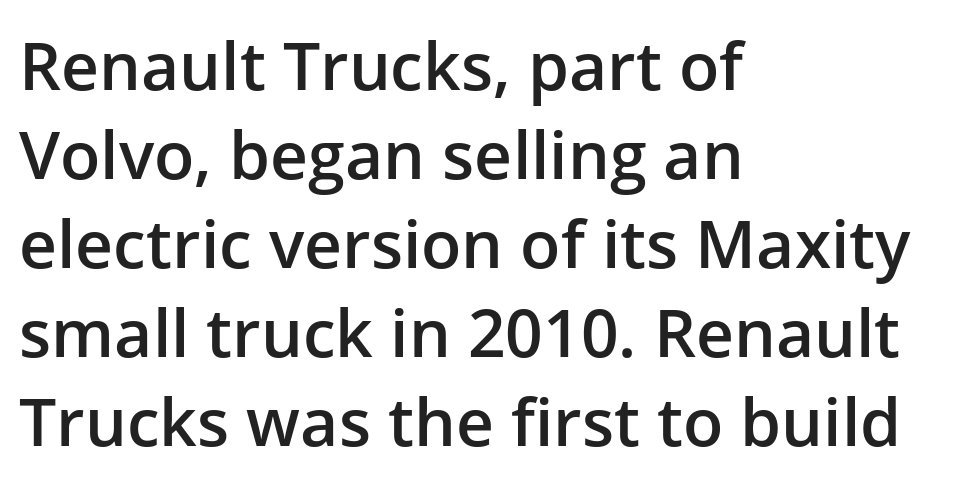
Q: Is the text bold? A: Semi-bold.
Q: Is the text italic (slanted)? A: No, it is upright.
Q: Is the typeface a serif or a sans-serif typeface? A: Sans-serif.
Q: Is the text underlined? A: No.
Q: How is the paragraph aligned? A: Left-aligned.
Q: Is the spacing between letters normal or unusually wide? A: Normal.
Q: Is the spacing between lines tight, normal or loose? A: Normal.
Q: Width (condensed, normal, or wide)? A: Normal.
Q: Stroke contrast? A: Low.
Q: x-height? A: Medium.
Q: Monospaced? A: No.
